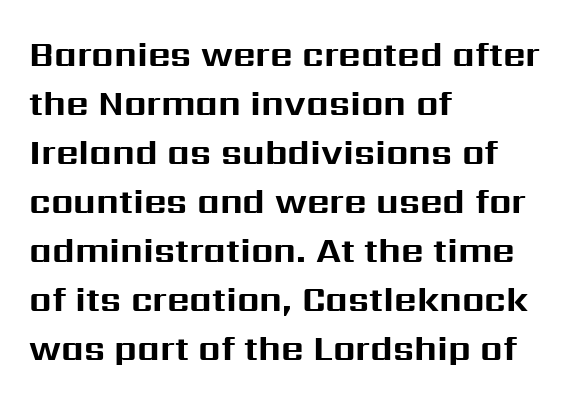
Rows of type keep a routine distance in the vertical direction. Alignment: flush left. Summary of weight: heavy, a full bold. Spacing between characters is what you'd get straight out of the box. Every stem runs plumb, perpendicular to the baseline. You could not count columns in this text — the font is proportionally spaced.
